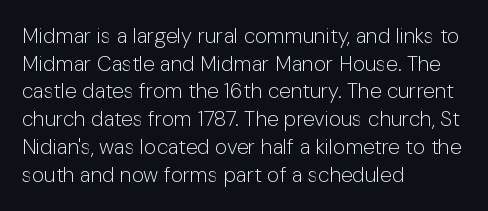
Q: Is the text bold? A: No.
Q: Is the text italic (slanted)? A: No, it is upright.
Q: Is the text underlined? A: No.
Q: How is the paragraph aligned? A: Left-aligned.
Q: Is the spacing between letters normal or unusually wide? A: Normal.
Q: Is the spacing between lines tight, normal or loose? A: Normal.
